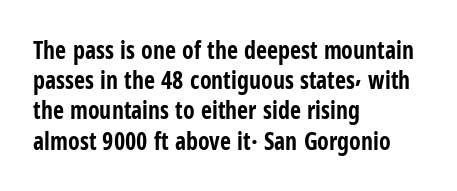
The image shows 24 px bold type, upright; set left-aligned, normal line spacing (1.26x), normal letter spacing, not underlined.
